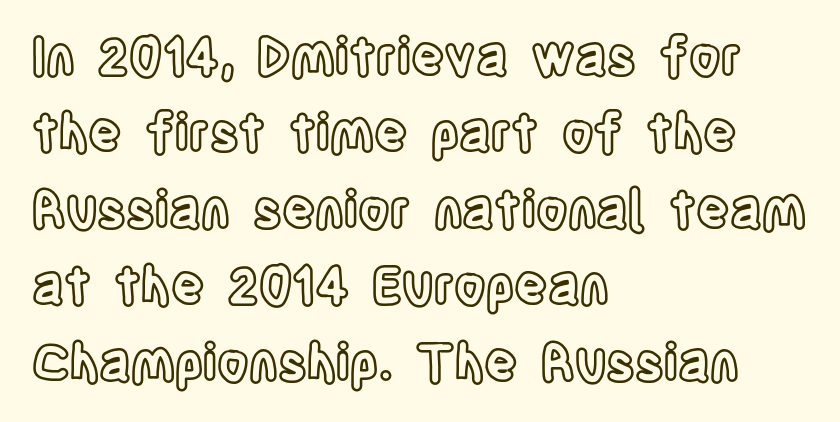
{"italic": "no", "width": "condensed", "x_height": "large", "monospaced": "no", "underline": "no", "align": "left", "line_spacing": "normal", "line_spacing_ratio": 1.5, "letter_spacing": "normal", "letter_spacing_em": 0.0, "glyph_px": 51}
